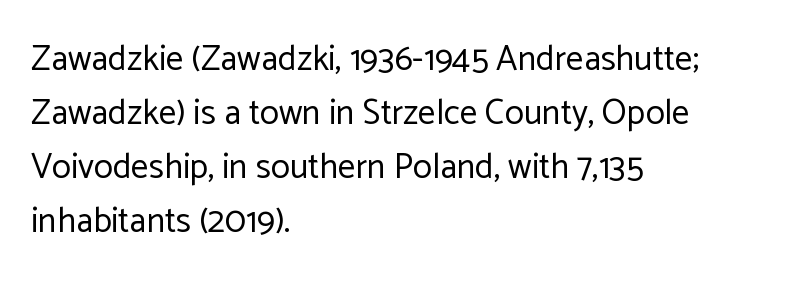
{"serif": "no", "italic": "no", "bold": "no", "weight": "regular", "width": "normal", "stroke_contrast": "low", "x_height": "medium", "monospaced": "no", "underline": "no", "align": "left", "line_spacing": "normal", "line_spacing_ratio": 1.54, "letter_spacing": "normal", "letter_spacing_em": 0.0, "glyph_px": 35}
